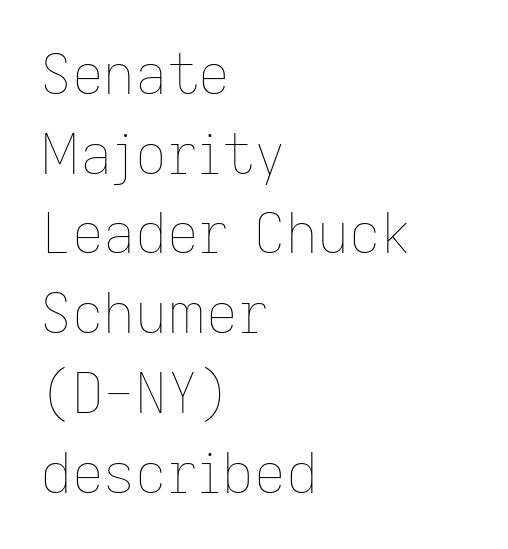
{"italic": "no", "bold": "no", "weight": "thin", "width": "normal", "stroke_contrast": "low", "x_height": "medium", "monospaced": "no", "underline": "no", "align": "left", "line_spacing": "normal", "line_spacing_ratio": 1.45, "letter_spacing": "normal", "letter_spacing_em": 0.0, "glyph_px": 55}
